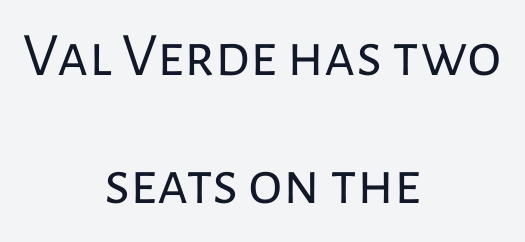
The image shows 62 px regular-weight sans-serif type, upright; set centered, loose line spacing (2.07x), normal letter spacing, not underlined; low stroke contrast and a medium x-height.
